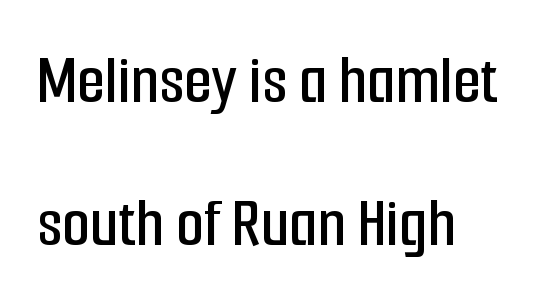
The lettering holds an erect, upright posture throughout. The face used here is proportionally spaced, like ordinary book or web type. The compositor pushed each line to the left boundary. Each new line begins a long way beneath the previous one. To sum up the face: it is a sans, with no serifs. Type without underlining.
